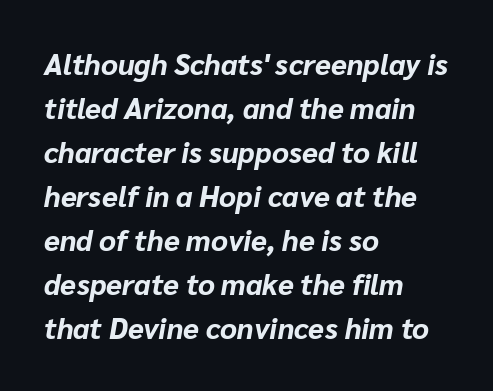
{"italic": "yes", "lean": "right", "slant_degrees": 10, "bold": "yes", "weight": "bold", "width": "normal", "stroke_contrast": "low", "x_height": "medium", "monospaced": "no", "underline": "no", "align": "left", "line_spacing": "normal", "line_spacing_ratio": 1.52, "letter_spacing": "normal", "letter_spacing_em": 0.0, "glyph_px": 29}
